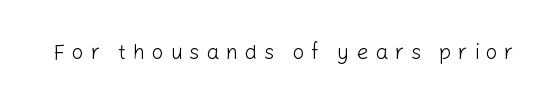
This is roman type, the default non-slanted kind. Between one letter and the next there's a generous, obvious gap. These glyphs show unthickened strokes, regular width or finer. The space beneath each line is pristine and unruled.
